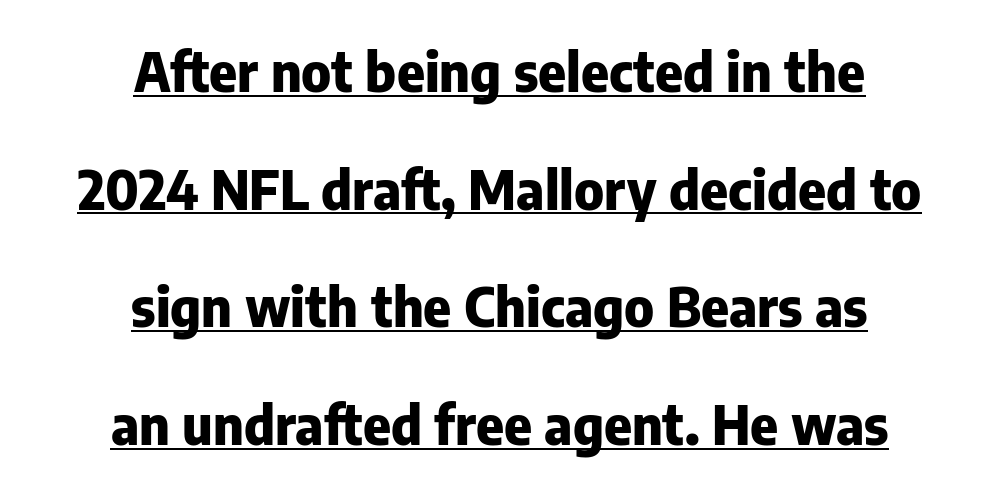
Q: Is the text bold? A: Yes.
Q: Is the text italic (slanted)? A: No, it is upright.
Q: Is the typeface a serif or a sans-serif typeface? A: Sans-serif.
Q: Is the text underlined? A: Yes.
Q: How is the paragraph aligned? A: Centered.
Q: Is the spacing between letters normal or unusually wide? A: Normal.
Q: Is the spacing between lines tight, normal or loose? A: Loose.
Q: Width (condensed, normal, or wide)? A: Normal.
Q: Stroke contrast? A: Low.
Q: x-height? A: Medium.
Q: Monospaced? A: No.
